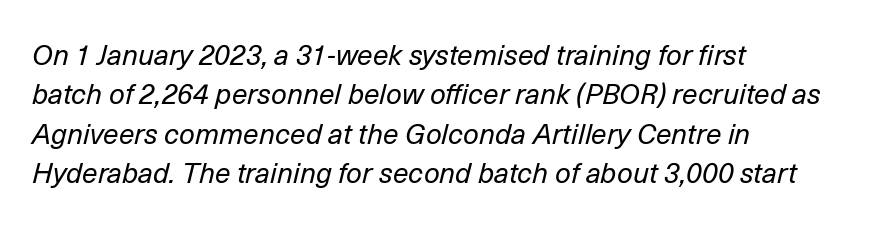
Q: Is the text bold? A: No.
Q: Is the text italic (slanted)? A: Yes, it leans right by about 14 degrees.
Q: Is the text underlined? A: No.
Q: How is the paragraph aligned? A: Left-aligned.
Q: Is the spacing between letters normal or unusually wide? A: Normal.
Q: Is the spacing between lines tight, normal or loose? A: Normal.
Q: Width (condensed, normal, or wide)? A: Normal.
Q: Stroke contrast? A: Low.
Q: x-height? A: Medium.
Q: Monospaced? A: No.
